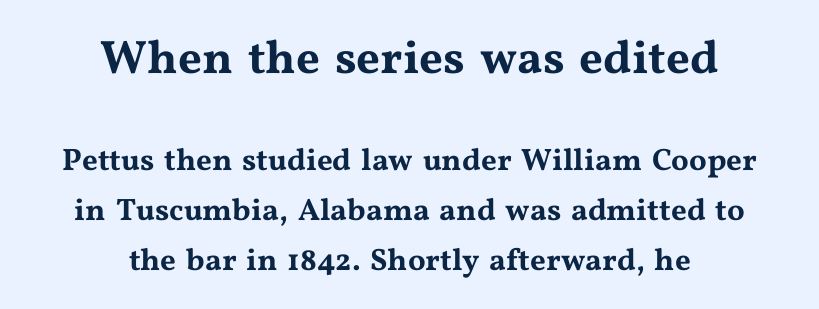
Q: Is the text italic (slanted)? A: No, it is upright.
Q: Is the typeface a serif or a sans-serif typeface? A: Serif.
Q: Is the text underlined? A: No.
Q: How is the paragraph aligned? A: Centered.
Q: Is the spacing between letters normal or unusually wide? A: Normal.
Q: Is the spacing between lines tight, normal or loose? A: Normal.
Q: Which block of text is set in a larger size, the first (top) or the second (bottom)? A: The first (top) one.
Q: Width (condensed, normal, or wide)? A: Wide.
Q: Stroke contrast? A: Medium.
Q: x-height? A: Medium.
Q: Monospaced? A: No.
